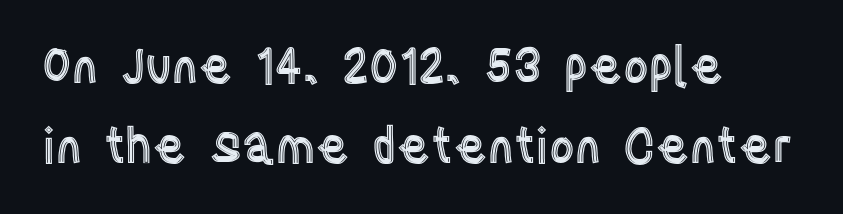
Q: Is the text italic (slanted)? A: No, it is upright.
Q: Is the text underlined? A: No.
Q: How is the paragraph aligned? A: Left-aligned.
Q: Is the spacing between letters normal or unusually wide? A: Normal.
Q: Is the spacing between lines tight, normal or loose? A: Normal.
Q: Width (condensed, normal, or wide)? A: Condensed.
Q: x-height? A: Large.
Q: Monospaced? A: No.
